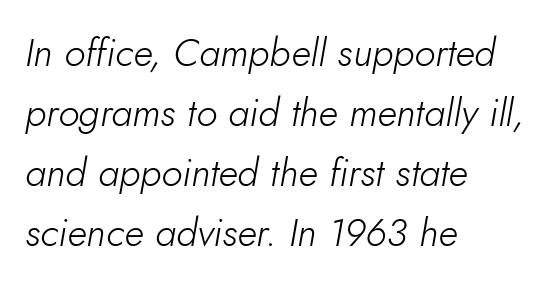
Tall strokes in this sample are angled rather than plumb. Letters rest on an invisible, unmarked baseline. The passage shown is not bold in any degree. Short note: letters normally spaced. Here the designer chose a conventional face with non-uniform glyph widths.
